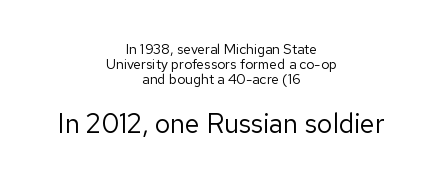
Is the stroke heavy? The answer is a plain regular-or-lighter. Posture: upright roman. If you measured baseline to baseline, you'd find a short distance. This rendering uses center alignment, leaving both contours irregular but symmetric. Between these two stacked blocks, the lower one wins on size. This rendering leaves character spacing at its baseline value.
